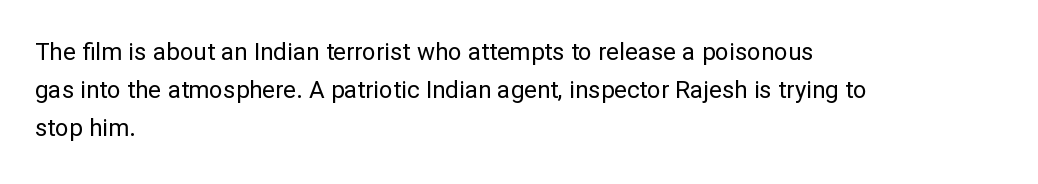
Caption: standard tracking, unaltered. How would I describe the line gaps? Plain and ordinary. Notice how the stems are strictly vertical — no italics here. The typeface has the unassuming heft of standard copy or less. The lines are quadded left.
